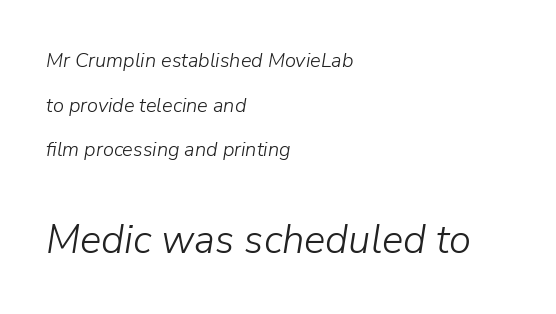
{"italic": "yes", "lean": "right", "slant_degrees": 9, "bold": "no", "weight": "light", "width": "normal", "stroke_contrast": "low", "x_height": "medium", "monospaced": "no", "underline": "no", "align": "left", "line_spacing": "loose", "line_spacing_ratio": 2.23, "letter_spacing": "normal", "letter_spacing_em": 0.0, "larger_block": "second", "size_ratio": 2.0, "glyph_px": 40}
